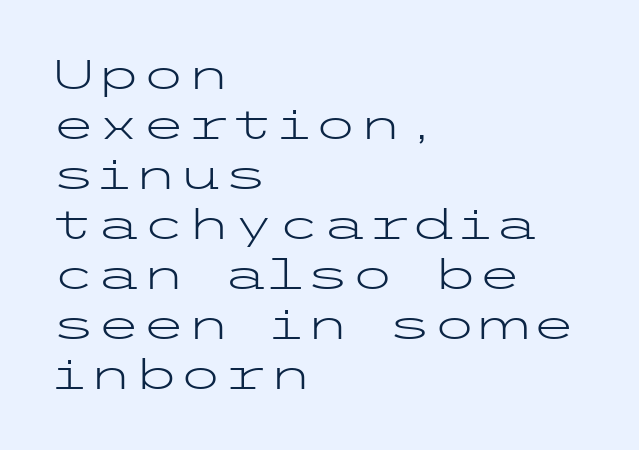
Q: Is the text bold? A: No.
Q: Is the text italic (slanted)? A: No, it is upright.
Q: Is the typeface a serif or a sans-serif typeface? A: Sans-serif.
Q: Is the text underlined? A: No.
Q: How is the paragraph aligned? A: Left-aligned.
Q: Is the spacing between letters normal or unusually wide? A: Normal.
Q: Width (condensed, normal, or wide)? A: Wide.
Q: Stroke contrast? A: Low.
Q: x-height? A: Medium.
